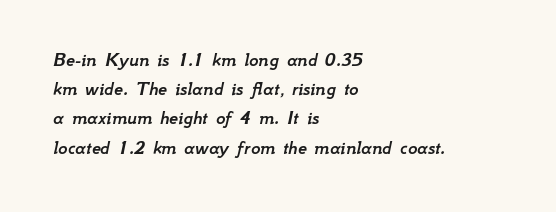
Q: Is the text italic (slanted)? A: Yes, it leans right by about 12 degrees.
Q: Is the text underlined? A: No.
Q: How is the paragraph aligned? A: Left-aligned.
Q: Is the spacing between letters normal or unusually wide? A: Normal.
Q: Is the spacing between lines tight, normal or loose? A: Normal.
